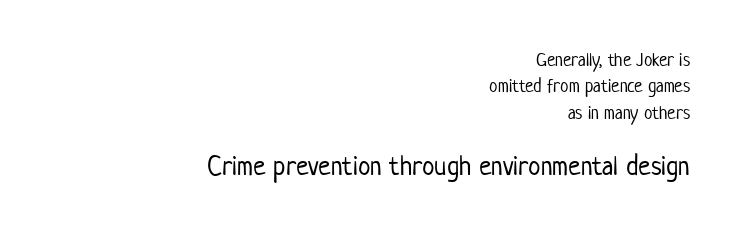
The specimen reads as upright at a glance. Only glyphs here, with clear space below each row. The tracking reads as untouched default to a designer's eye. Whoever set this chose a conventional vertical rhythm.
